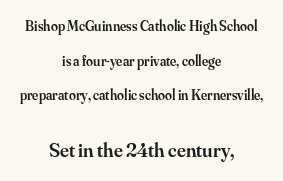
The image shows 20 px text type, upright; set centered, loose line spacing (2.48x), normal letter spacing, not underlined; the second (bottom) block is 1.43x larger.
